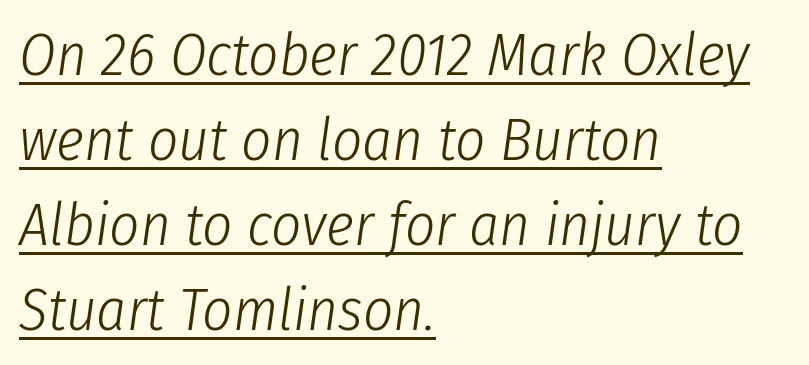
The image shows 59 px light, condensed type, italic (leaning right); set left-aligned, normal line spacing (1.44x), normal letter spacing, underlined; low stroke contrast and a medium x-height.
